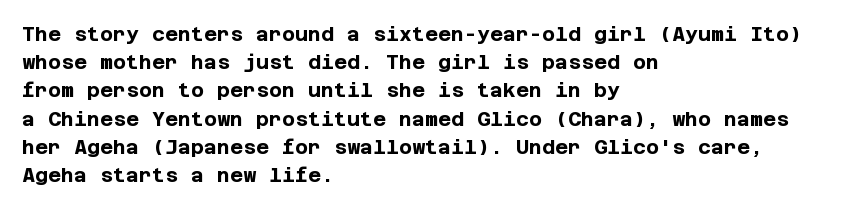
Upright lettering throughout. Each line starts at the same left margin while the right side varies. The passage shown has conventional tracking throughout. The glyphs have the mass of a bold cut. Summary of vertical rhythm: regular, with standard interline spacing. Words float on clear page, feet unadorned.
